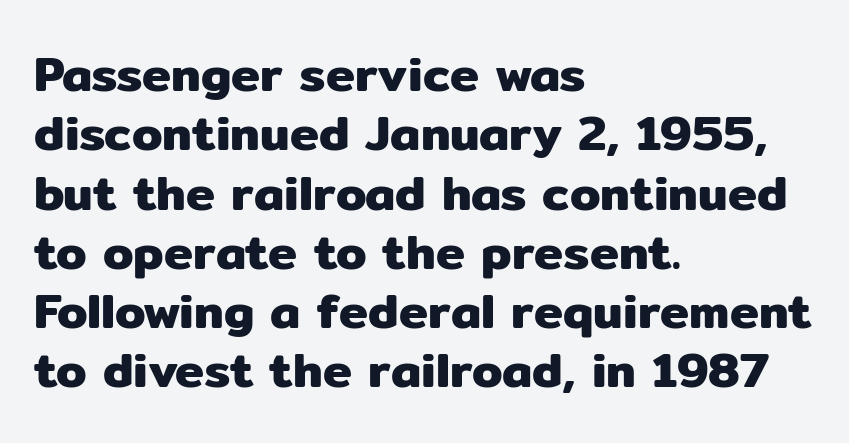
This is sans-serif lettering, the kind often seen on screens and signage. Do the characters align in a grid? No, the font is proportional. A classic flush-left, rag-right setting is used for this passage. Lines of text with bare space underneath.
